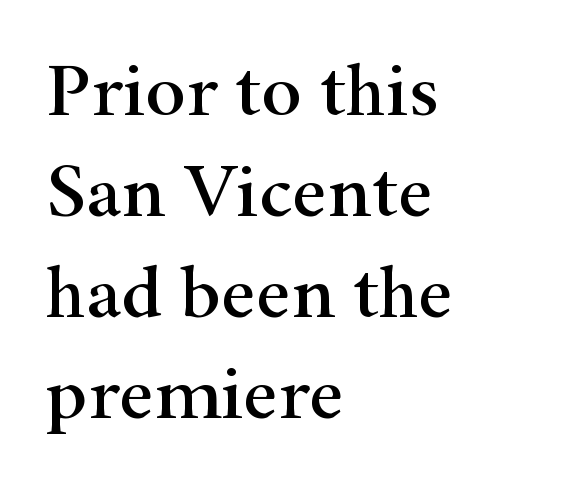
Q: Is the text italic (slanted)? A: No, it is upright.
Q: Is the typeface a serif or a sans-serif typeface? A: Serif.
Q: Is the text underlined? A: No.
Q: How is the paragraph aligned? A: Left-aligned.
Q: Is the spacing between letters normal or unusually wide? A: Normal.
Q: Is the spacing between lines tight, normal or loose? A: Normal.
Q: Width (condensed, normal, or wide)? A: Wide.
Q: Stroke contrast? A: High.
Q: x-height? A: Small.
Q: Monospaced? A: No.
